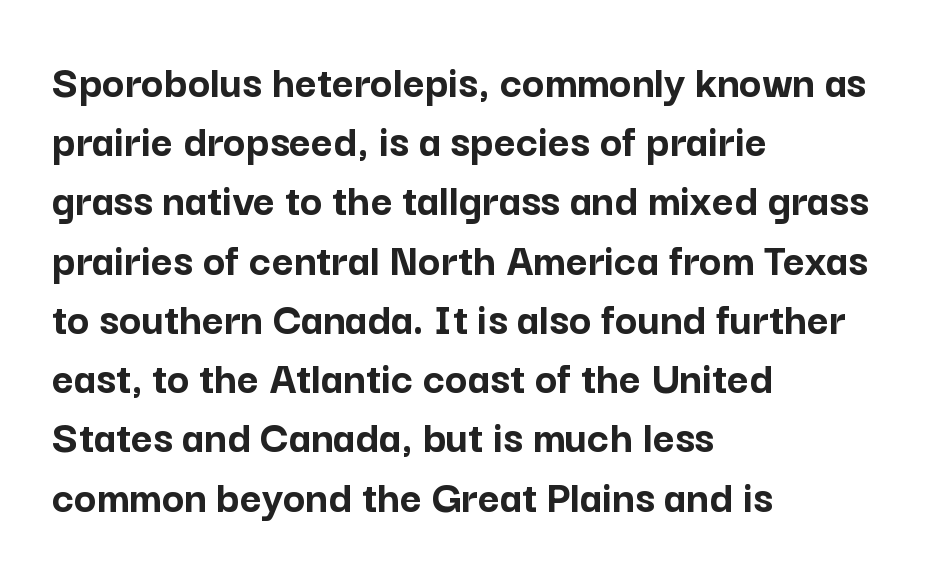
Q: Is the text bold? A: Yes.
Q: Is the text italic (slanted)? A: No, it is upright.
Q: Is the typeface a serif or a sans-serif typeface? A: Sans-serif.
Q: Is the text underlined? A: No.
Q: How is the paragraph aligned? A: Left-aligned.
Q: Is the spacing between letters normal or unusually wide? A: Normal.
Q: Is the spacing between lines tight, normal or loose? A: Normal.
Q: Width (condensed, normal, or wide)? A: Normal.
Q: Stroke contrast? A: Low.
Q: x-height? A: Medium.
Q: Monospaced? A: No.
